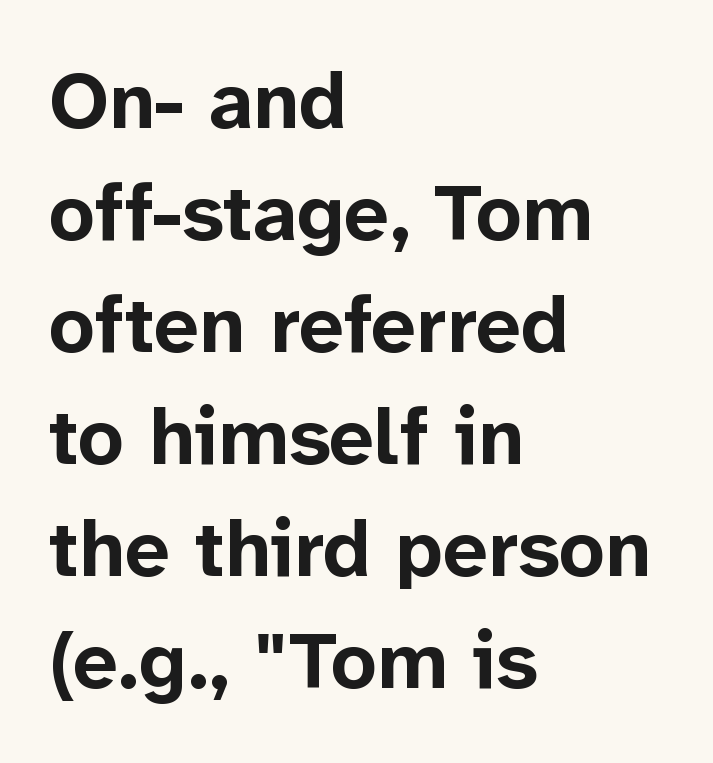
These words are printed bold, with thick strokes throughout. All the whitespace from short lines collects on the right. Compared with typical paragraphs, the rows here are spaced about the same. Nobody drew a line under any word here. It's the straight-up-and-down kind of type.
